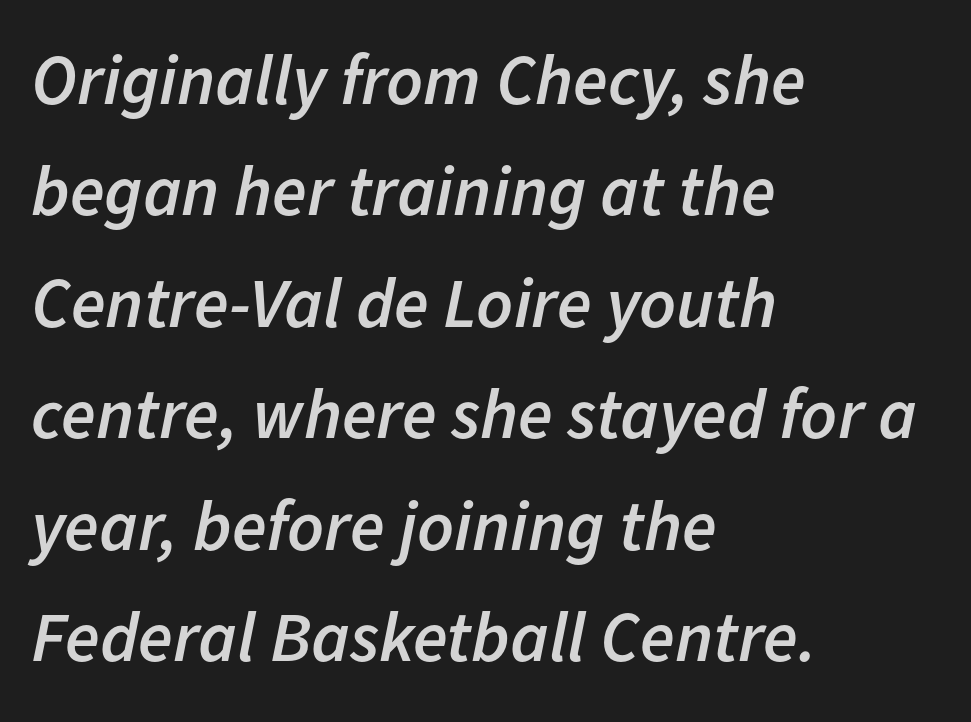
The image shows 71 px semibold type, italic (leaning right); set left-aligned, normal line spacing (1.57x), normal letter spacing, not underlined; low stroke contrast and a medium x-height.
